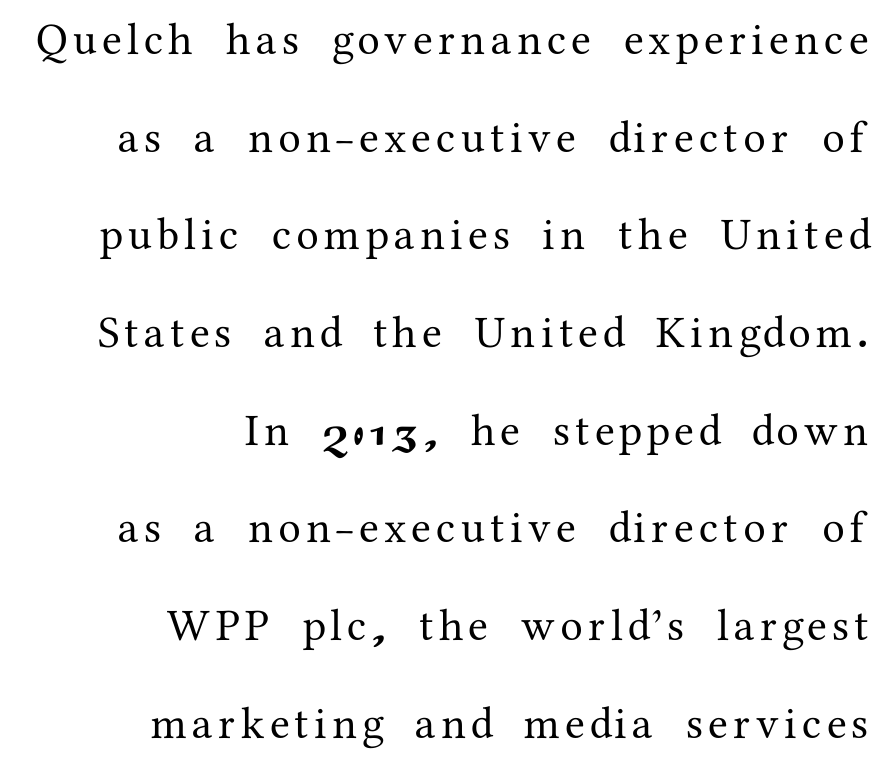
A student would call this right alignment; a typographer would say flush right, rag left. The space between consecutive lines is lavish. The letters stand straight up with perfectly vertical stems. The rendering uses natural spacing where letterforms have individual widths. What kind of face is this? One with serifs. Type without underlining.
